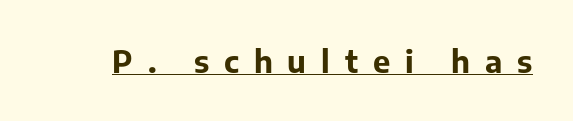
Does the weight exceed regular? Yes, all the way to bold. Loose tracking; the words dissolve into strings of separated letters. This sample has the flowing, uneven cadence of proportional lettering. The words here are underlined. Does the type have serifs? No, each stem ends abruptly. Characters remain perfectly vertical along every line.
